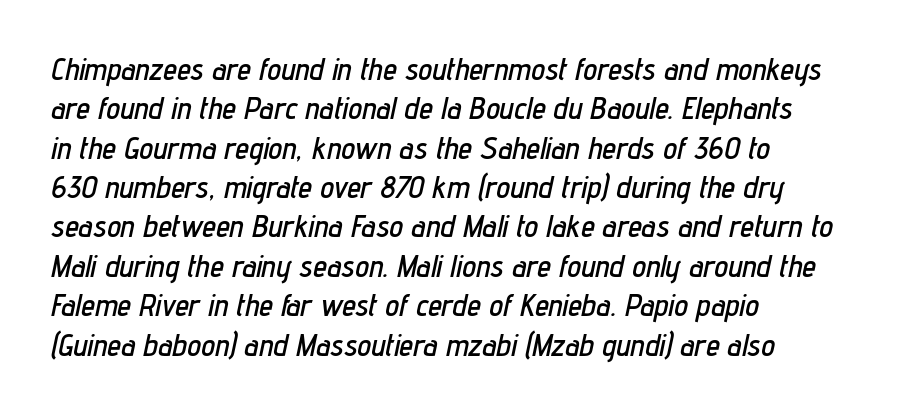
The rendering uses natural spacing where letterforms have individual widths. Tracking here is standard; glyphs follow each other at the usual distance. Rows of type keep a routine distance in the vertical direction. Horizontal alignment here is leftward, the default for most running prose.
